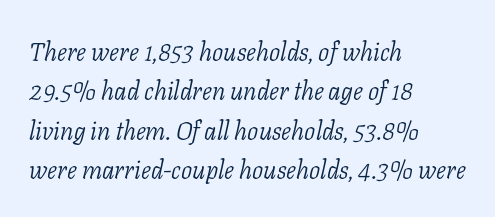
The image shows 25 px text type, italic (leaning right); set left-aligned, normal line spacing (1.58x), normal letter spacing, not underlined.
